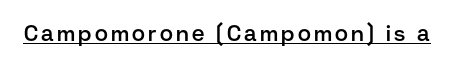
The image shows 22 px text type, upright; set underlined.
